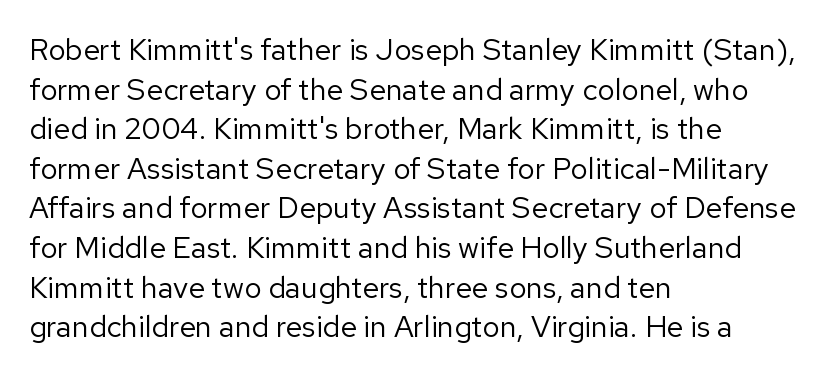
The image shows 30 px regular-weight sans-serif type, upright; set left-aligned, normal line spacing (1.32x), normal letter spacing, not underlined; low stroke contrast and a medium x-height.
